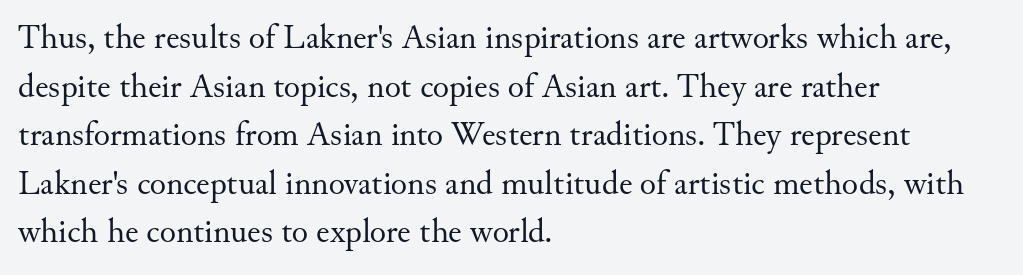
The image shows 34 px regular-weight serif type, upright; set left-aligned, normal line spacing (1.43x), normal letter spacing, not underlined; medium stroke contrast and a small x-height.
